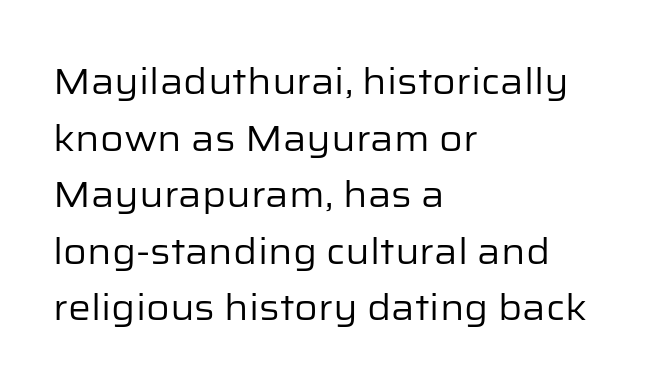
{"serif": "no", "italic": "no", "bold": "no", "weight": "regular", "width": "normal", "stroke_contrast": "low", "x_height": "medium", "monospaced": "no", "underline": "no", "align": "left", "line_spacing": "normal", "line_spacing_ratio": 1.57, "letter_spacing": "normal", "letter_spacing_em": 0.0, "glyph_px": 36}
